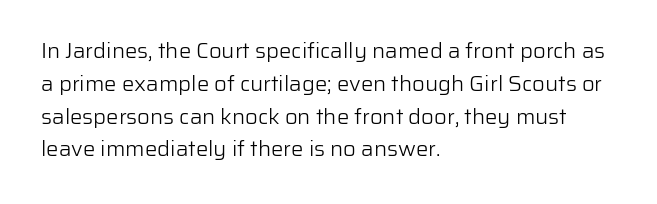
{"italic": "no", "bold": "no", "underline": "no", "align": "left", "line_spacing": "normal", "line_spacing_ratio": 1.49, "letter_spacing": "normal", "letter_spacing_em": 0.0, "glyph_px": 22}
